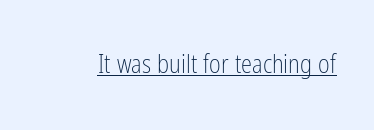
The letterforms sit at book weight or below. Posture: upright roman. Here the glyphs are tracked normally, forming tight word shapes. The words here are underlined.
